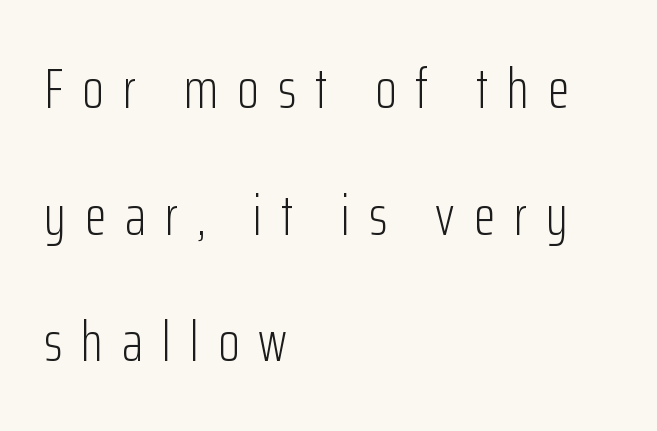
Q: Is the text bold? A: No.
Q: Is the text italic (slanted)? A: No, it is upright.
Q: Is the typeface a serif or a sans-serif typeface? A: Sans-serif.
Q: Is the text underlined? A: No.
Q: How is the paragraph aligned? A: Left-aligned.
Q: Is the spacing between letters normal or unusually wide? A: Unusually wide.
Q: Is the spacing between lines tight, normal or loose? A: Loose.
Q: Width (condensed, normal, or wide)? A: Condensed.
Q: Stroke contrast? A: Low.
Q: x-height? A: Medium.
Q: Monospaced? A: No.
